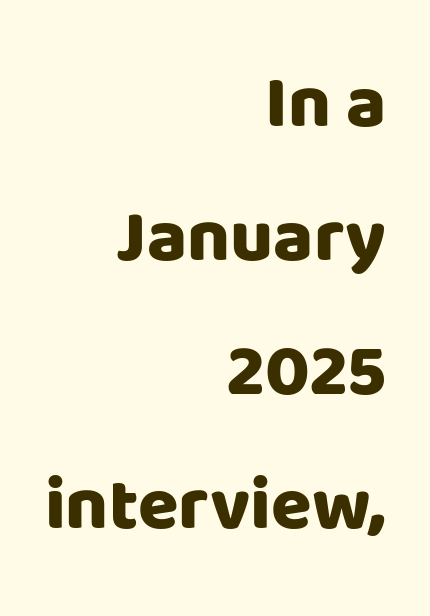
Q: Is the text bold? A: Yes.
Q: Is the text italic (slanted)? A: No, it is upright.
Q: Is the typeface a serif or a sans-serif typeface? A: Sans-serif.
Q: Is the text underlined? A: No.
Q: How is the paragraph aligned? A: Right-aligned.
Q: Is the spacing between letters normal or unusually wide? A: Normal.
Q: Width (condensed, normal, or wide)? A: Normal.
Q: Stroke contrast? A: Low.
Q: x-height? A: Large.
Q: Monospaced? A: No.
